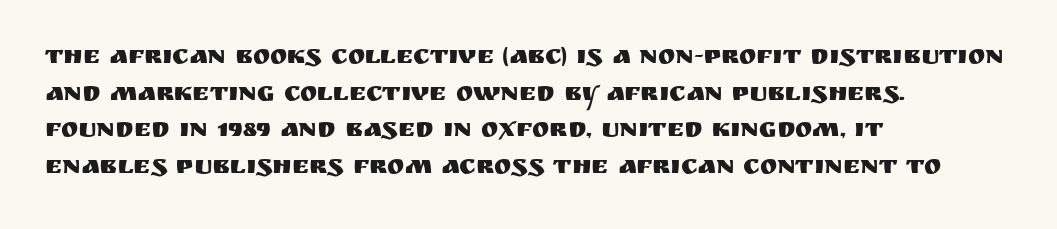
{"italic": "no", "underline": "no", "align": "left", "line_spacing": "normal", "line_spacing_ratio": 1.41, "letter_spacing": "normal", "letter_spacing_em": 0.0, "glyph_px": 26}
